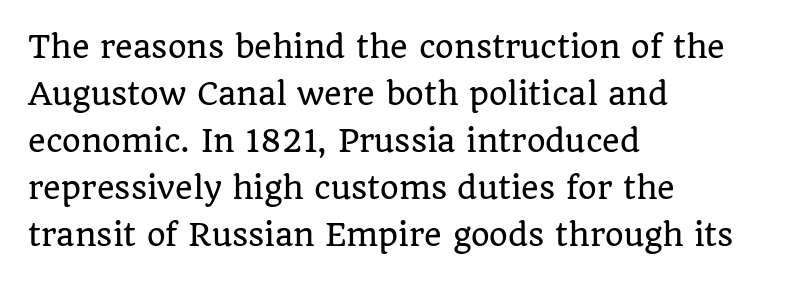
The rendering anchors every line to the left-hand side. The words here are not underlined. Small tapered or slab feet sit at the stroke ends, so this counts as serif. If you measured baseline to baseline, you'd find a middling distance. The passage shown has conventional tracking throughout. The rendering uses natural spacing where letterforms have individual widths.
